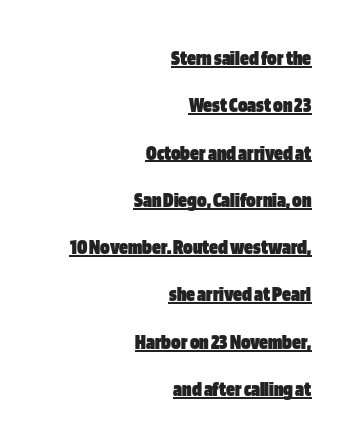
Q: Is the text bold? A: Yes.
Q: Is the text italic (slanted)? A: No, it is upright.
Q: Is the text underlined? A: Yes.
Q: How is the paragraph aligned? A: Right-aligned.
Q: Is the spacing between letters normal or unusually wide? A: Normal.
Q: Is the spacing between lines tight, normal or loose? A: Loose.
